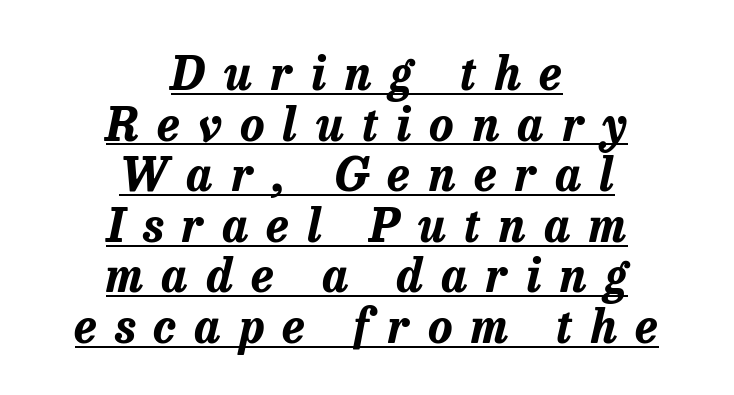
{"italic": "yes", "lean": "right", "slant_degrees": 13, "bold": "yes", "weight": "bold", "width": "normal", "stroke_contrast": "low", "x_height": "medium", "monospaced": "no", "underline": "yes", "align": "center", "line_spacing": "tight", "line_spacing_ratio": 1.1, "letter_spacing": "wide", "letter_spacing_em": 0.4, "glyph_px": 46}
